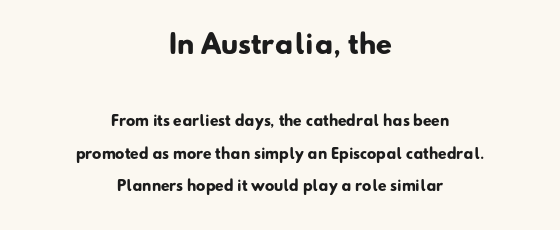
You could call the tracking neutral — neither tight nor loose. Typographic density is high because the face is bold. Look at the glyph heights: the upper group is clearly the bigger setting. Quick note: interline space is abundant.
